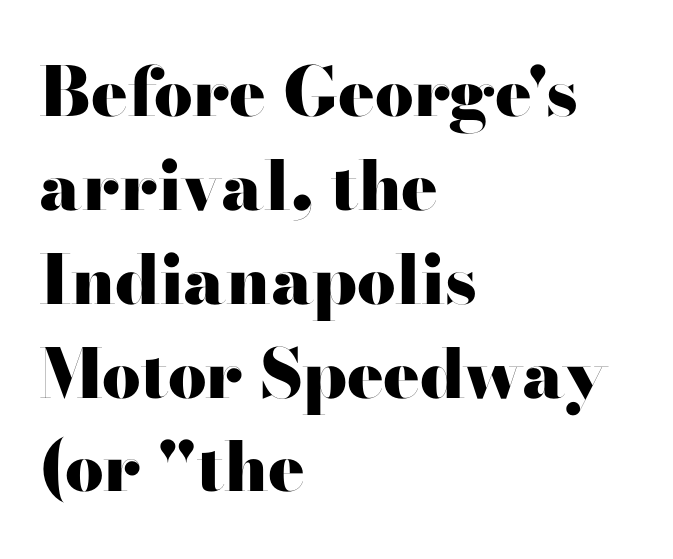
{"serif": "no", "italic": "no", "bold": "yes", "weight": "heavy", "width": "wide", "stroke_contrast": "high", "x_height": "small", "monospaced": "no", "underline": "no", "align": "left", "line_spacing": "normal", "line_spacing_ratio": 1.38, "letter_spacing": "normal", "letter_spacing_em": 0.0, "glyph_px": 68}
